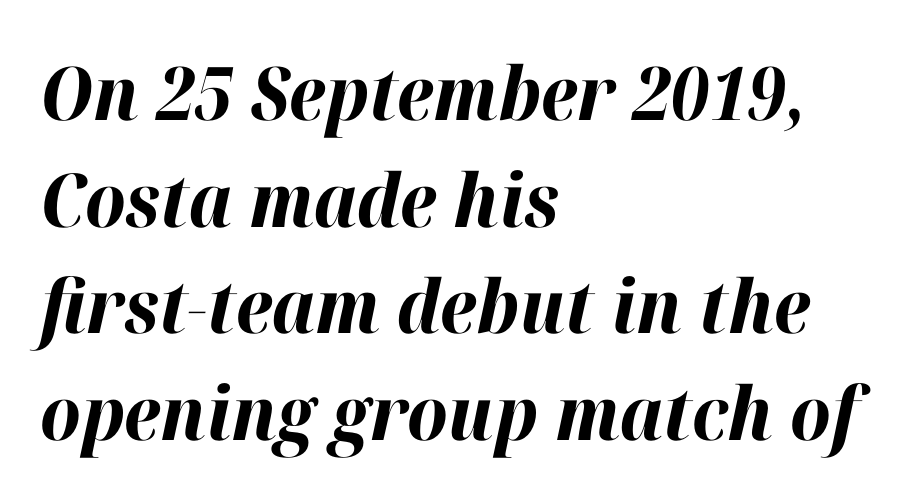
As a designer I'd log this as weight 700, bold. Here the designer chose a conventional face with non-uniform glyph widths. Look at the tracking — it's just the regular setting, nothing added. Slant detected: the letters are inclined. This block has exactly the height ordinary leading produces.
